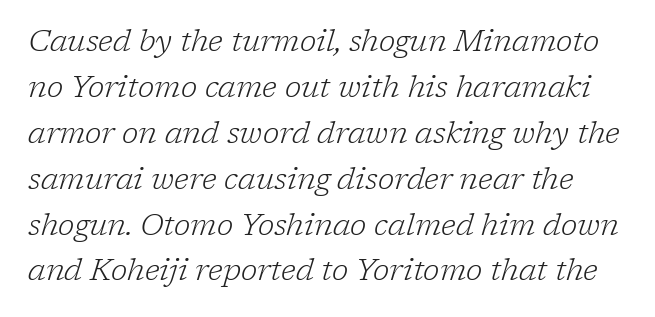
The image shows 30 px light serif type, italic (leaning right); set normal line spacing (1.53x), normal letter spacing, not underlined; low stroke contrast and a medium x-height.
